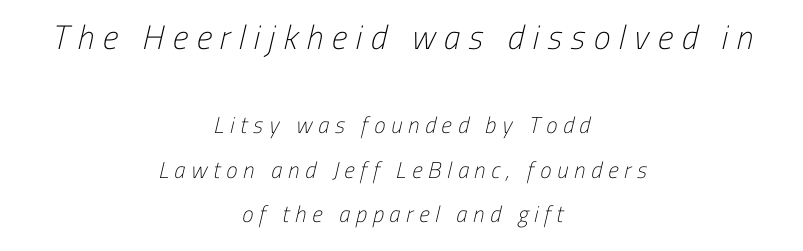
Each word looks stretched out because of the extra space between its letters. If you measured baseline to baseline, you'd find a long distance. Unmarked baselines from the first word to the last. Scale decreases going downward across the two blocks. A typesetter would call this proportional, since set widths differ per character.
